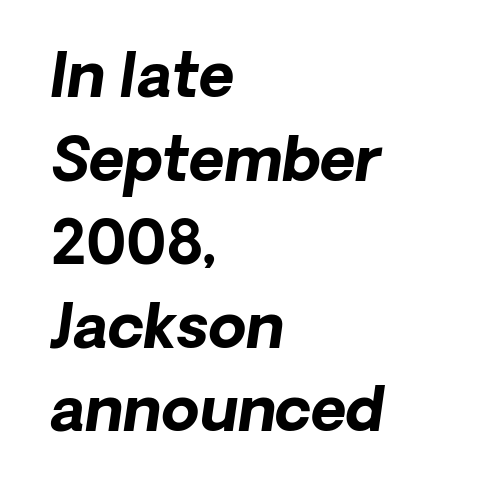
{"italic": "yes", "lean": "right", "slant_degrees": 8, "bold": "yes", "weight": "bold", "width": "normal", "stroke_contrast": "low", "x_height": "medium", "monospaced": "no", "underline": "no", "align": "left", "line_spacing": "normal", "line_spacing_ratio": 1.37, "letter_spacing": "normal", "letter_spacing_em": 0.0, "glyph_px": 61}
